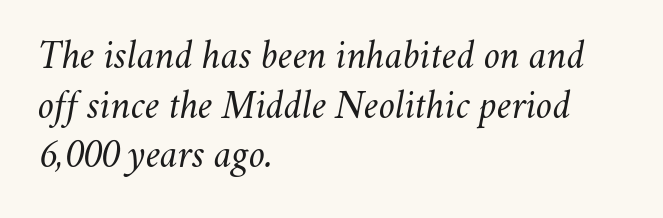
The image shows 41 px light type, italic (leaning right); set left-aligned, line spacing 1.21x, normal letter spacing, not underlined; medium stroke contrast and a small x-height.
